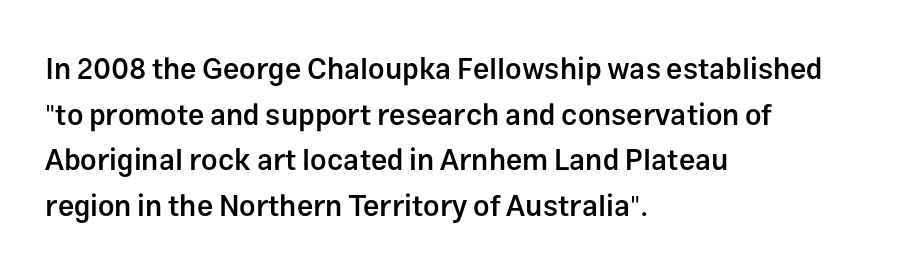
Q: Is the text bold? A: Semi-bold.
Q: Is the text italic (slanted)? A: No, it is upright.
Q: Is the typeface a serif or a sans-serif typeface? A: Sans-serif.
Q: Is the text underlined? A: No.
Q: How is the paragraph aligned? A: Left-aligned.
Q: Is the spacing between letters normal or unusually wide? A: Normal.
Q: Is the spacing between lines tight, normal or loose? A: Normal.
Q: Width (condensed, normal, or wide)? A: Normal.
Q: Stroke contrast? A: Low.
Q: x-height? A: Medium.
Q: Monospaced? A: No.
